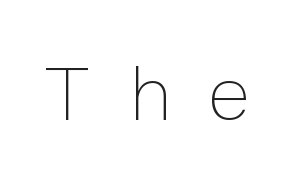
{"italic": "no", "bold": "no", "weight": "thin", "width": "normal", "stroke_contrast": "low", "x_height": "medium", "monospaced": "no", "underline": "no", "letter_spacing": "wide", "letter_spacing_em": 0.45, "glyph_px": 80}
